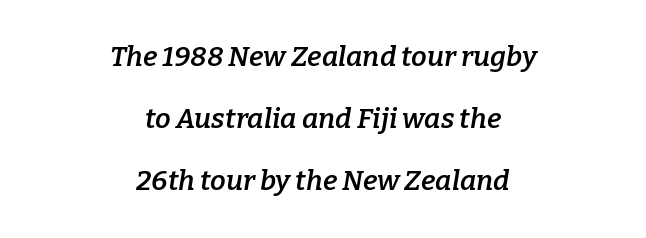
Nobody touched the tracking dial on this one. On the weight axis this lands at semibold, roughly 600. One-word summary of the alignment: center. The specimen omits any rule beneath the text block's lines.
